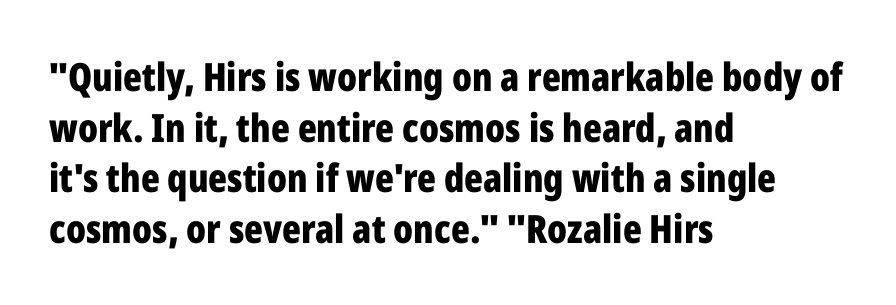
Strong, thick strokes mark this as bold type. Italic? Not at all — the glyphs are vertical. This rendering features lettering with no underline. Glyph-to-glyph distance matches everyday printed text.
